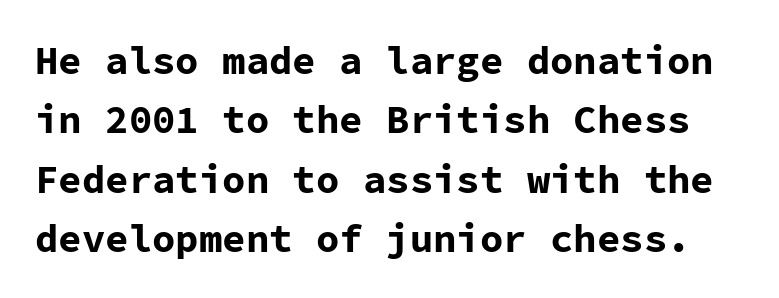
Words float on clear page, feet unadorned. The glyphs in this specimen are sans serif. Default kerning and tracking; the words read as compact shapes. Ascenders rise straight up at ninety degrees. Whoever set this chose a conventional vertical rhythm. The sample has been set heavy, in full bold.
